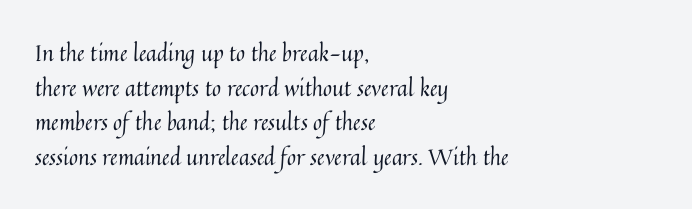
Q: Is the text bold? A: No.
Q: Is the text underlined? A: No.
Q: How is the paragraph aligned? A: Left-aligned.
Q: Is the spacing between letters normal or unusually wide? A: Normal.
Q: Is the spacing between lines tight, normal or loose? A: Normal.
